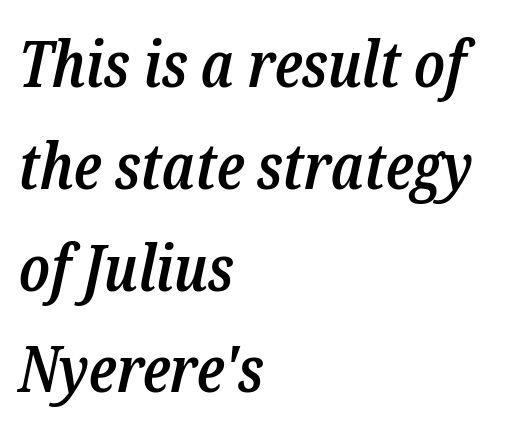
{"serif": "yes", "italic": "yes", "lean": "right", "slant_degrees": 12, "bold": "semi", "weight": "semibold", "width": "condensed", "stroke_contrast": "low", "x_height": "medium", "monospaced": "no", "underline": "no", "align": "left", "line_spacing": "normal", "line_spacing_ratio": 1.59, "letter_spacing": "normal", "letter_spacing_em": 0.0, "glyph_px": 64}
